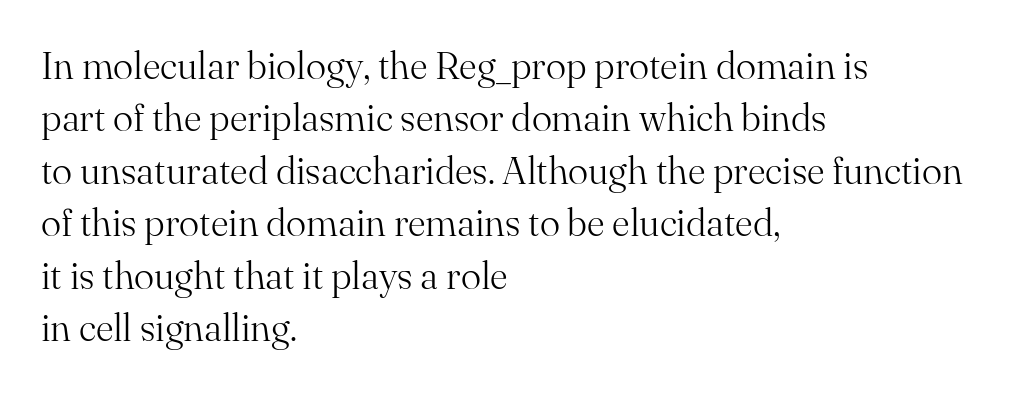
Q: Is the text bold? A: No.
Q: Is the text italic (slanted)? A: No, it is upright.
Q: Is the typeface a serif or a sans-serif typeface? A: Serif.
Q: Is the text underlined? A: No.
Q: How is the paragraph aligned? A: Left-aligned.
Q: Is the spacing between letters normal or unusually wide? A: Normal.
Q: Is the spacing between lines tight, normal or loose? A: Normal.
Q: Width (condensed, normal, or wide)? A: Normal.
Q: Stroke contrast? A: Medium.
Q: x-height? A: Small.
Q: Monospaced? A: No.
